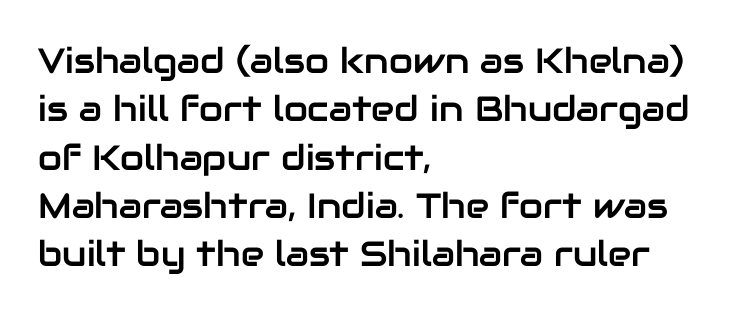
{"serif": "no", "italic": "no", "width": "normal", "stroke_contrast": "low", "x_height": "medium", "monospaced": "no", "underline": "no", "align": "left", "line_spacing": "normal", "line_spacing_ratio": 1.38, "letter_spacing": "normal", "letter_spacing_em": 0.0, "glyph_px": 35}
